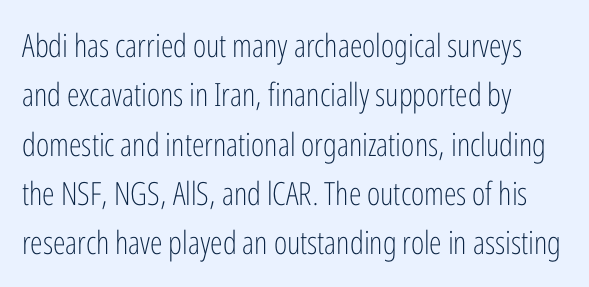
{"serif": "no", "italic": "no", "bold": "no", "weight": "light", "width": "condensed", "stroke_contrast": "low", "x_height": "medium", "monospaced": "no", "underline": "no", "align": "left", "line_spacing": "normal", "line_spacing_ratio": 1.54, "letter_spacing": "normal", "letter_spacing_em": 0.0, "glyph_px": 32}
